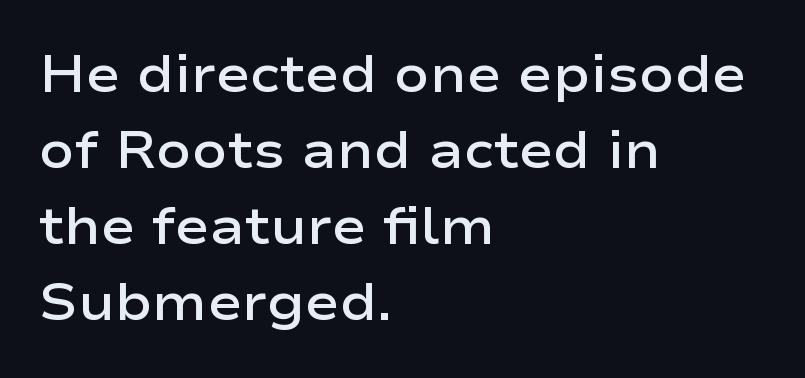
The image shows 52 px semibold, wide sans-serif type, upright; set left-aligned, normal line spacing (1.46x), normal letter spacing, not underlined; low stroke contrast and a medium x-height.
